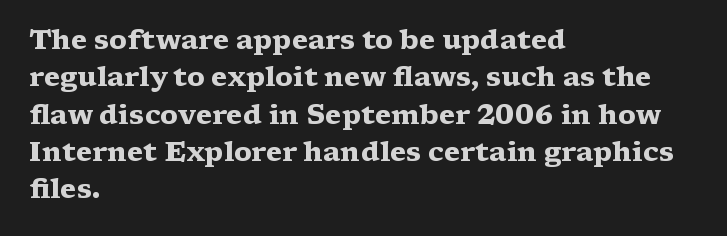
Q: Is the text bold? A: Yes.
Q: Is the text italic (slanted)? A: No, it is upright.
Q: Is the text underlined? A: No.
Q: How is the paragraph aligned? A: Left-aligned.
Q: Is the spacing between letters normal or unusually wide? A: Normal.
Q: Is the spacing between lines tight, normal or loose? A: Normal.
